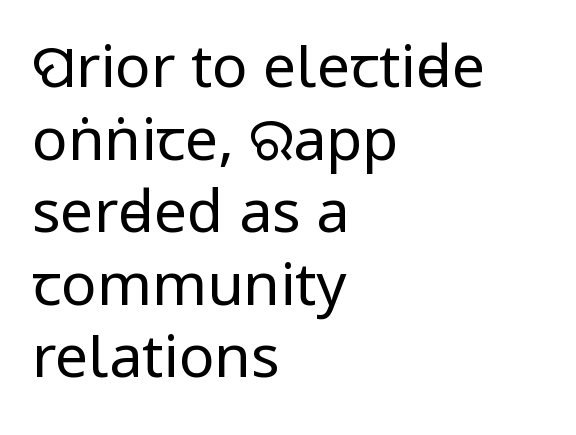
{"serif": "no", "italic": "no", "bold": "no", "weight": "regular", "width": "condensed", "stroke_contrast": "low", "x_height": "large", "monospaced": "no", "underline": "no", "align": "left", "line_spacing_ratio": 1.23, "letter_spacing": "normal", "letter_spacing_em": 0.0, "glyph_px": 59}
